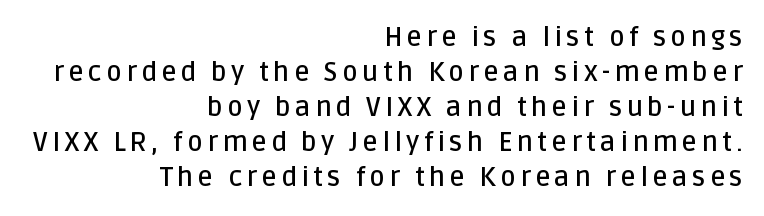
The image shows 27 px text type, upright; set right-aligned, normal line spacing (1.3x), not underlined.
